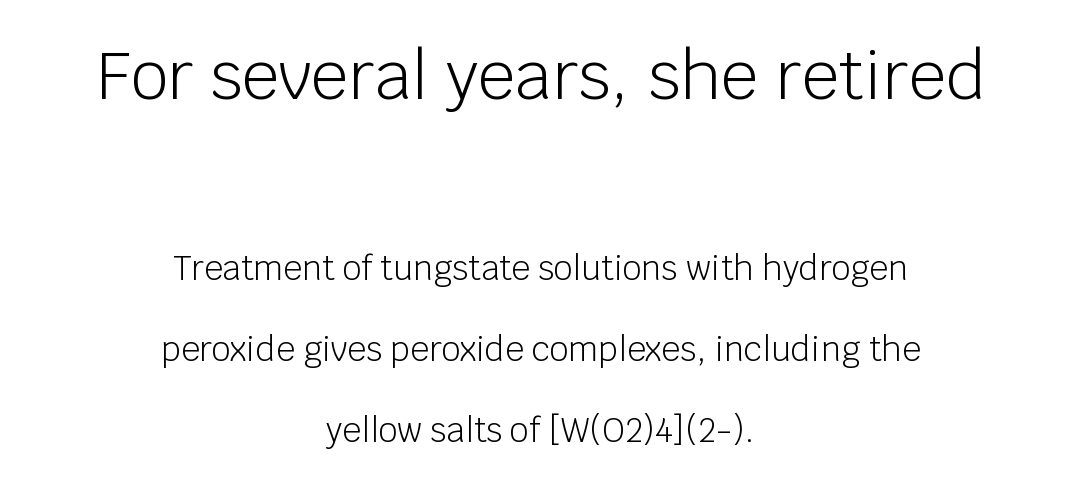
The image shows 66 px light sans-serif type, upright; set centered, loose line spacing (2.45x), normal letter spacing, not underlined; the first (top) block is 2.0x larger; low stroke contrast and a large x-height.
